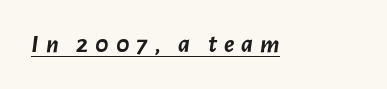
Q: Is the text bold? A: Yes.
Q: Is the text italic (slanted)? A: Yes, it leans right by about 7 degrees.
Q: Is the text underlined? A: Yes.
Q: Is the spacing between letters normal or unusually wide? A: Unusually wide.
